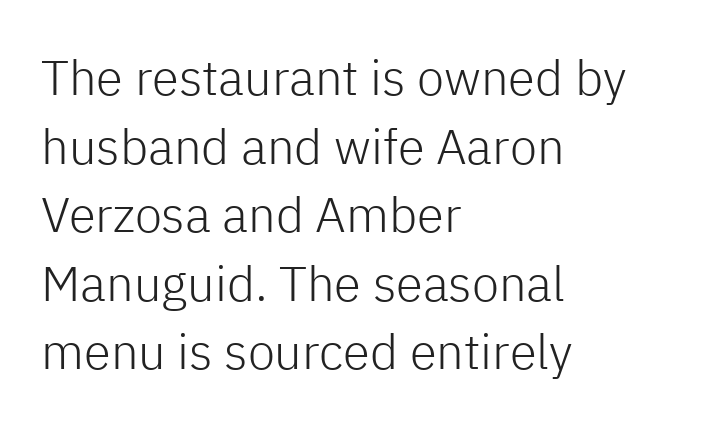
The image shows 49 px light sans-serif type, upright; set left-aligned, normal line spacing (1.4x), normal letter spacing, not underlined; low stroke contrast and a medium x-height.
